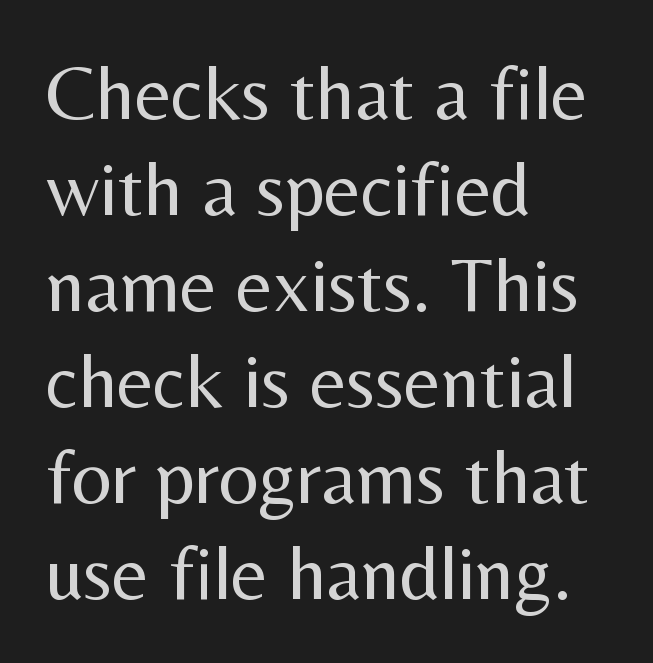
{"serif": "no", "italic": "no", "bold": "no", "weight": "regular", "width": "normal", "stroke_contrast": "medium", "x_height": "medium", "monospaced": "no", "underline": "no", "align": "left", "line_spacing_ratio": 1.23, "letter_spacing": "normal", "letter_spacing_em": 0.0, "glyph_px": 78}
